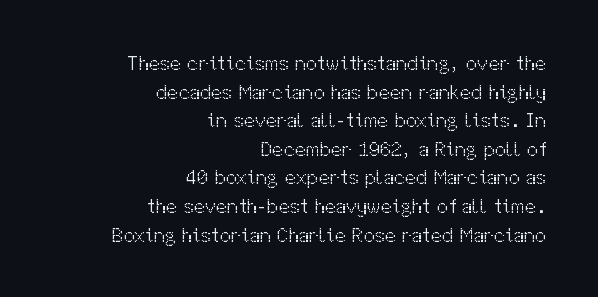
Q: Is the text bold? A: No.
Q: Is the text italic (slanted)? A: No, it is upright.
Q: Is the text underlined? A: No.
Q: How is the paragraph aligned? A: Right-aligned.
Q: Is the spacing between letters normal or unusually wide? A: Normal.
Q: Is the spacing between lines tight, normal or loose? A: Normal.
